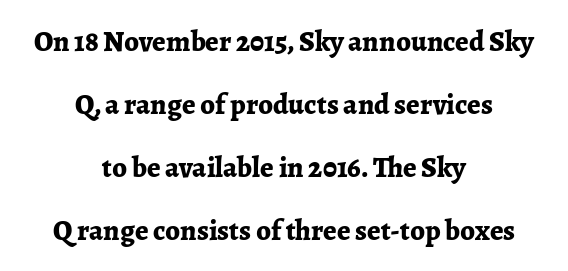
These lines are centered, leaving both edges ragged. Baseline-to-baseline distance is far greater than the letter height. Look at the bottom of the vertical strokes: they flare into serifs here. The rendering uses natural spacing where letterforms have individual widths.
